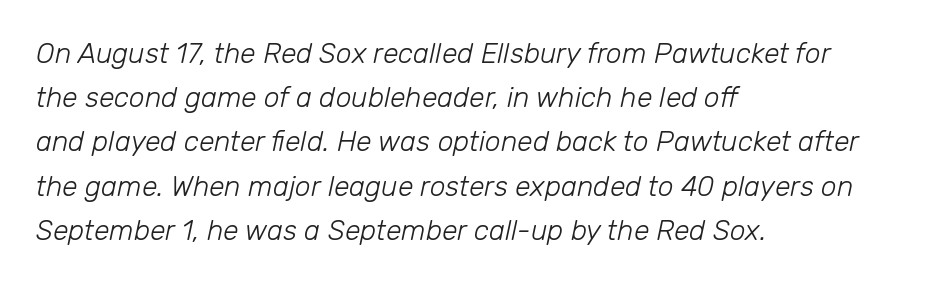
{"italic": "yes", "lean": "right", "slant_degrees": 12, "bold": "no", "weight": "light", "width": "normal", "stroke_contrast": "low", "x_height": "medium", "monospaced": "no", "underline": "no", "align": "left", "line_spacing": "normal", "line_spacing_ratio": 1.58, "letter_spacing": "normal", "letter_spacing_em": 0.0, "glyph_px": 28}
